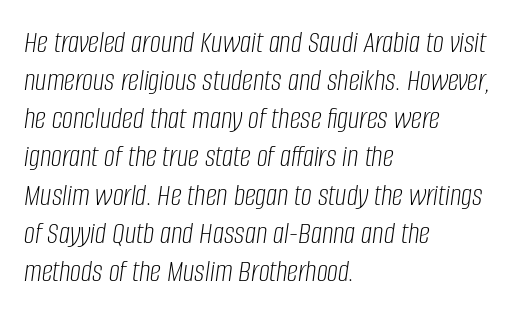
Do the characters align in a grid? No, the font is proportional. The tracking reads as untouched default to a designer's eye. Casual observation: everything's shoved over to the left. Notice how the stems are inclined rather than vertical — that's the hallmark of italics. Type without underlining.
